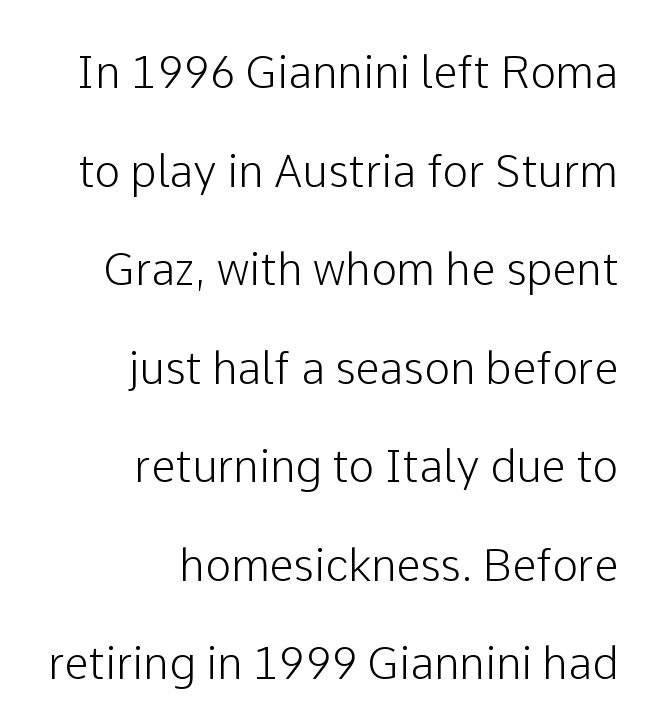
A sans-serif font was chosen for this passage. Do the characters align in a grid? No, the font is proportional. Leftover space on each line is placed entirely before the opening word. Spacing between characters is what you'd get straight out of the box.
